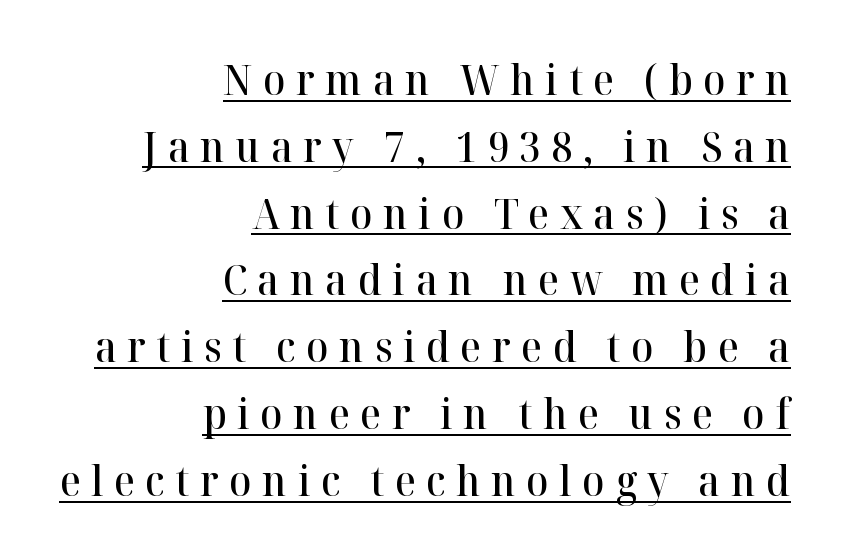
The text was rendered using a seriffed face with decorative stroke endings. Evenly set lines give the paragraph a standard silhouette. This sample uses expanded letter spacing, leaving extra air between glyphs. Students, this is semibold: more ink than regular, less than bold. Nope, not italic — everything's standing straight.
